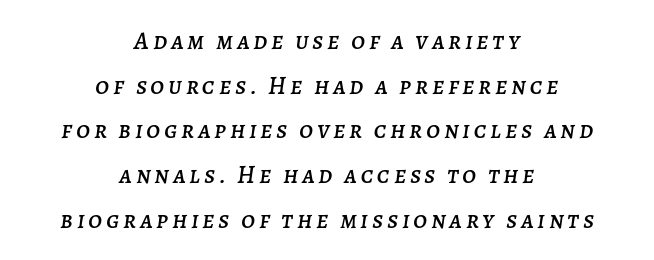
Notice how the stems are inclined rather than vertical — that's the hallmark of italics. The passage is arranged like a title page — every line centered. Glance below the letters and you will spot only blank space.
